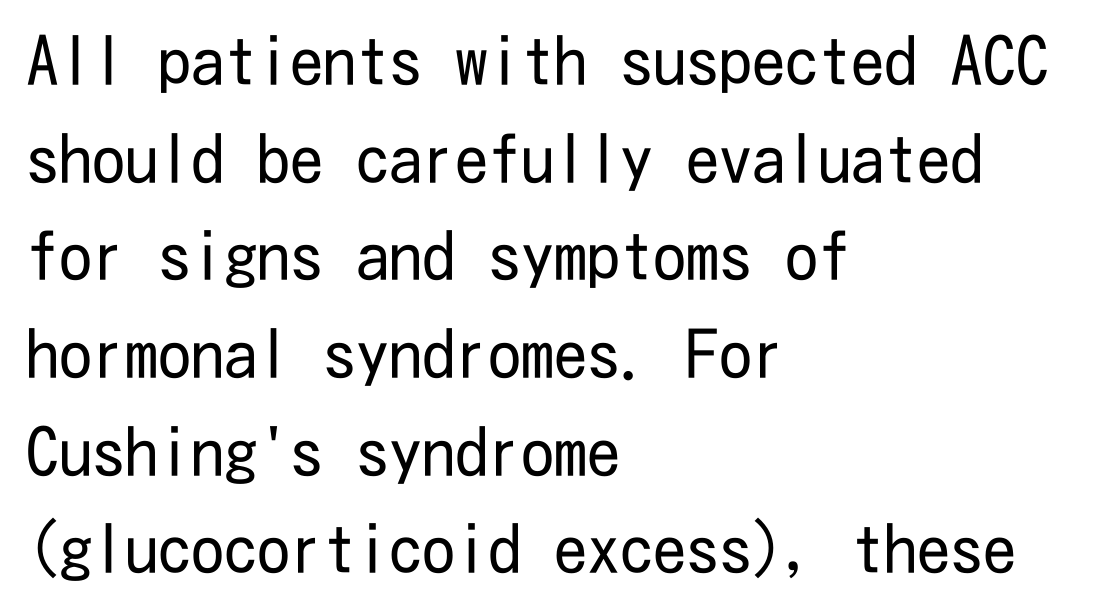
Q: Is the text bold? A: No.
Q: Is the text italic (slanted)? A: No, it is upright.
Q: Is the typeface a serif or a sans-serif typeface? A: Sans-serif.
Q: Is the text underlined? A: No.
Q: How is the paragraph aligned? A: Left-aligned.
Q: Is the spacing between letters normal or unusually wide? A: Normal.
Q: Is the spacing between lines tight, normal or loose? A: Normal.
Q: Width (condensed, normal, or wide)? A: Condensed.
Q: Stroke contrast? A: Low.
Q: x-height? A: Medium.
